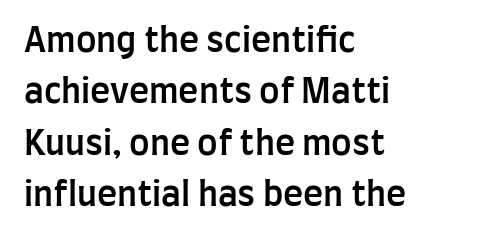
The image shows 34 px semibold, condensed sans-serif type, upright; set left-aligned, normal line spacing (1.51x), normal letter spacing, not underlined; low stroke contrast and a large x-height.
